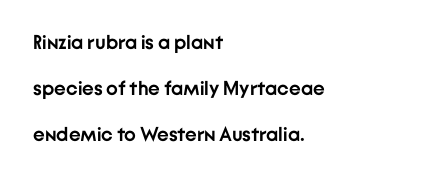
Q: Is the text bold? A: Yes.
Q: Is the text italic (slanted)? A: No, it is upright.
Q: Is the text underlined? A: No.
Q: How is the paragraph aligned? A: Left-aligned.
Q: Is the spacing between letters normal or unusually wide? A: Normal.
Q: Is the spacing between lines tight, normal or loose? A: Loose.
